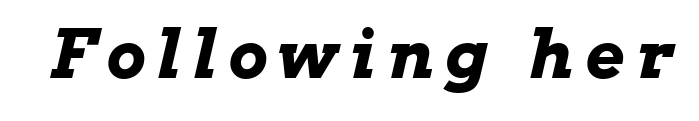
Q: Is the text bold? A: Yes.
Q: Is the text italic (slanted)? A: Yes, it leans right by about 13 degrees.
Q: Is the text underlined? A: No.
Q: Width (condensed, normal, or wide)? A: Wide.
Q: Stroke contrast? A: Low.
Q: x-height? A: Medium.
Q: Monospaced? A: No.
